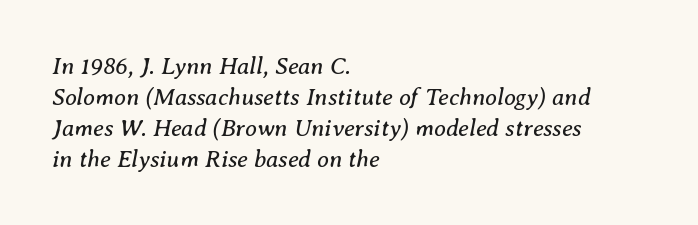
The image shows 24 px text type, italic (leaning right); set left-aligned, normal line spacing (1.29x), normal letter spacing, not underlined.
